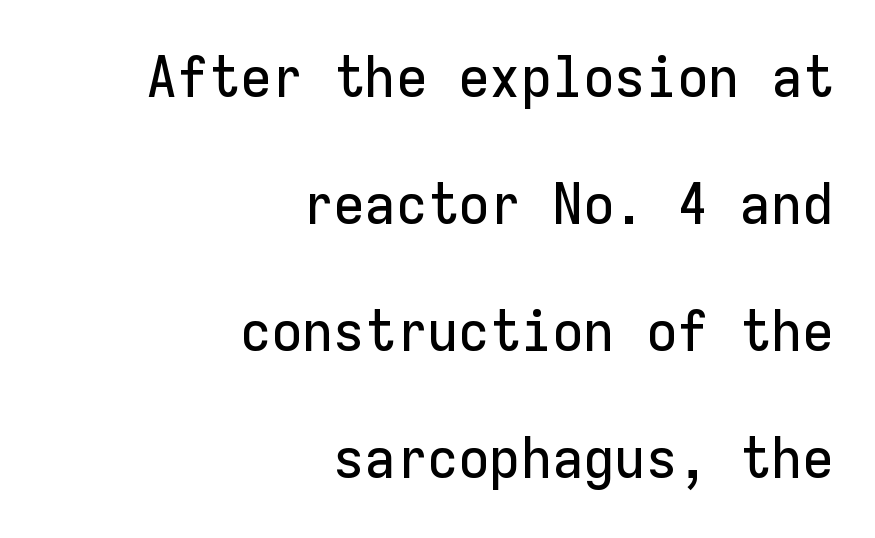
A typesetter would call this monospace, since all characters share one set width. The passage shown is typeset with a sans-serif family. Typeset ragged left — the right edge is the straight one. Airy leading. Compared with typical body copy, the letter spacing here is the same.
